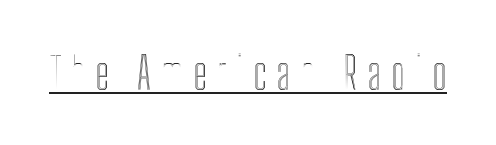
The specimen reads as upright at a glance. Here the glyphs are tracked loosely, breaking word shapes into spaced letters. The rendering uses natural spacing where letterforms have individual widths. Underlining? Definitely there.
